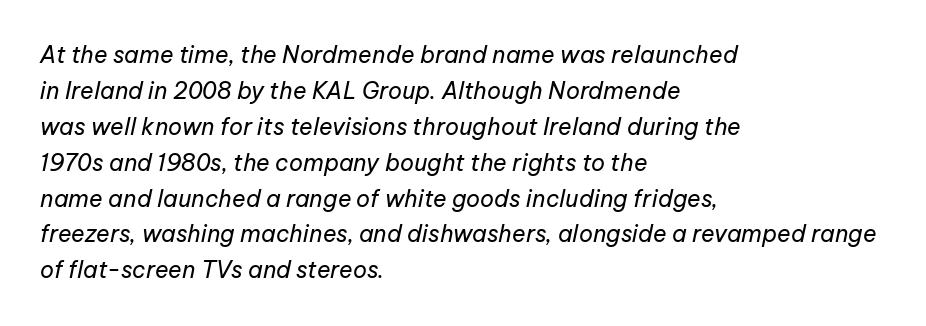
Successive baselines arrive at the customary interval. Only glyphs here, with clear space below each row. Weight: not bold — regular or lighter. The line texture is even and compact thanks to regular tracking. The paragraph has a hard left edge and a soft right edge. Slanted lettering throughout.
